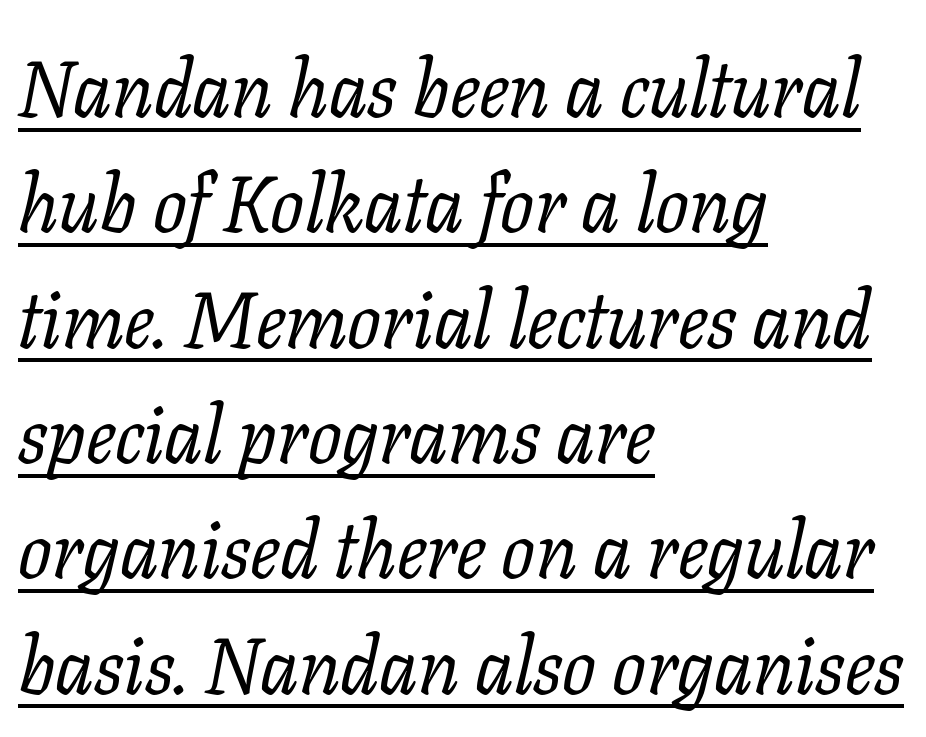
The image shows 79 px regular-weight serif type, italic (leaning right); set left-aligned, normal line spacing (1.46x), normal letter spacing, underlined; low stroke contrast and a medium x-height.
